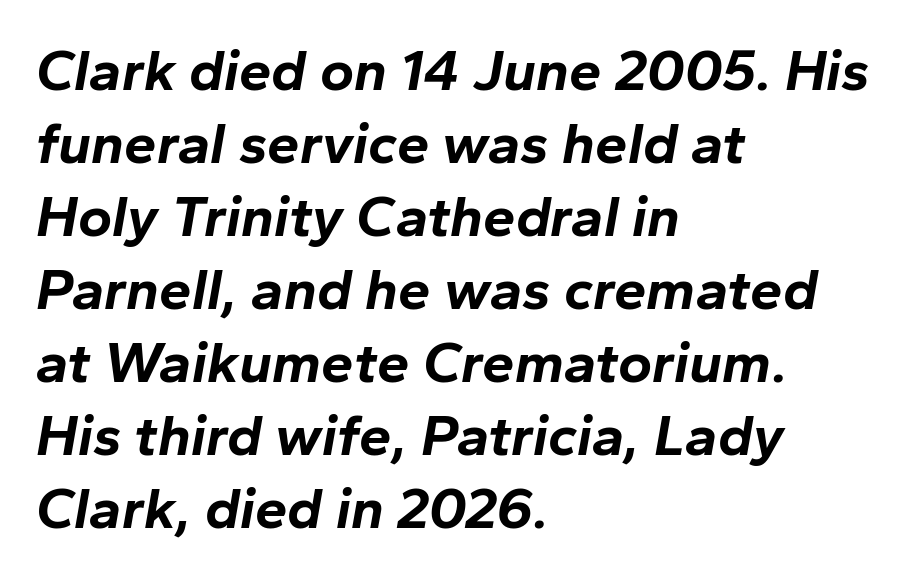
{"italic": "yes", "lean": "right", "slant_degrees": 10, "bold": "yes", "weight": "bold", "width": "normal", "stroke_contrast": "low", "x_height": "medium", "monospaced": "no", "underline": "no", "align": "left", "line_spacing": "normal", "line_spacing_ratio": 1.26, "letter_spacing": "normal", "letter_spacing_em": 0.0, "glyph_px": 58}
